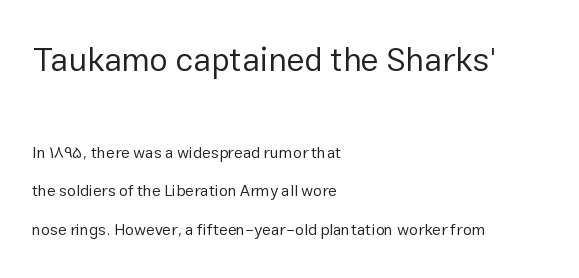
No heavy texture on the line: the type isn't bold. Unmarked baselines from the first word to the last. Nope, not italic — everything's standing straight. The rag falls on the right side of this text block.
